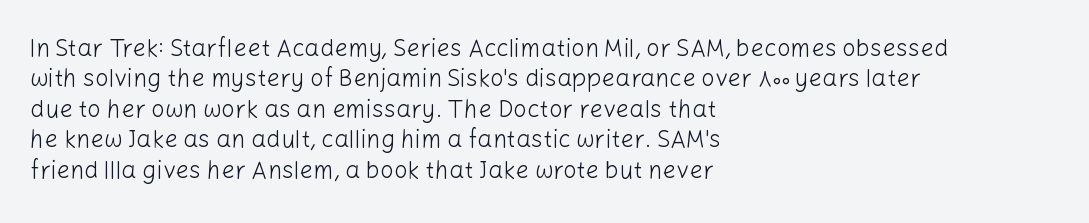
Q: Is the text bold? A: No.
Q: Is the text italic (slanted)? A: No, it is upright.
Q: Is the text underlined? A: No.
Q: How is the paragraph aligned? A: Left-aligned.
Q: Is the spacing between letters normal or unusually wide? A: Normal.
Q: Is the spacing between lines tight, normal or loose? A: Normal.
